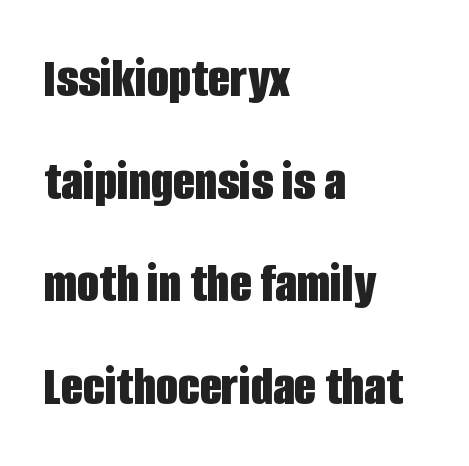
Q: Is the text bold? A: Yes.
Q: Is the text italic (slanted)? A: No, it is upright.
Q: Is the typeface a serif or a sans-serif typeface? A: Sans-serif.
Q: Is the text underlined? A: No.
Q: How is the paragraph aligned? A: Left-aligned.
Q: Is the spacing between letters normal or unusually wide? A: Normal.
Q: Width (condensed, normal, or wide)? A: Condensed.
Q: Stroke contrast? A: Low.
Q: x-height? A: Large.
Q: Monospaced? A: No.
